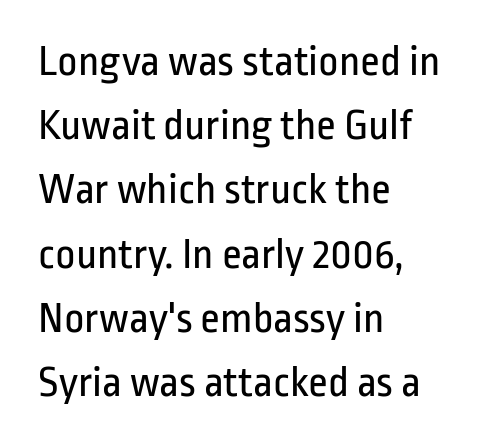
Q: Is the text bold? A: No.
Q: Is the text italic (slanted)? A: No, it is upright.
Q: Is the typeface a serif or a sans-serif typeface? A: Sans-serif.
Q: Is the text underlined? A: No.
Q: How is the paragraph aligned? A: Left-aligned.
Q: Is the spacing between letters normal or unusually wide? A: Normal.
Q: Is the spacing between lines tight, normal or loose? A: Normal.
Q: Width (condensed, normal, or wide)? A: Condensed.
Q: Stroke contrast? A: Low.
Q: x-height? A: Medium.
Q: Monospaced? A: No.
